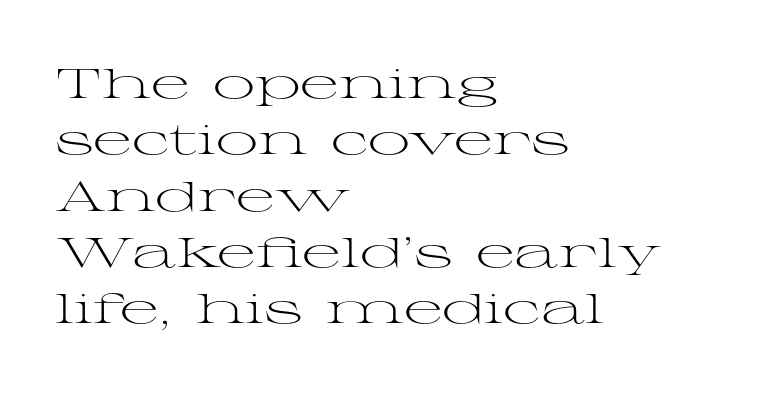
{"serif": "yes", "italic": "no", "bold": "no", "weight": "light", "width": "wide", "stroke_contrast": "medium", "x_height": "medium", "monospaced": "no", "underline": "no", "align": "left", "line_spacing": "normal", "line_spacing_ratio": 1.34, "letter_spacing": "normal", "letter_spacing_em": 0.0, "glyph_px": 42}
